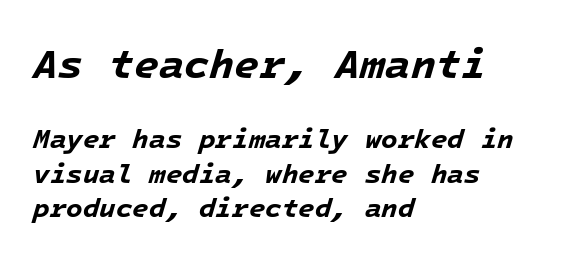
The image shows 41 px bold type, italic (leaning right), monospaced; set left-aligned, normal line spacing (1.28x), normal letter spacing, not underlined; the first (top) block is 1.52x larger; low stroke contrast and a medium x-height.
